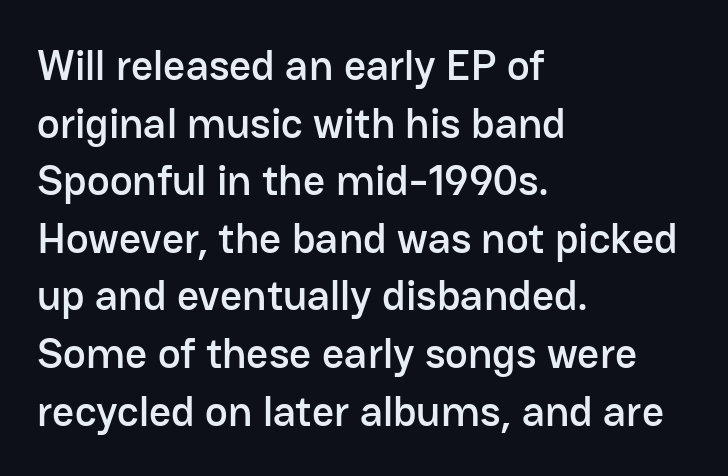
Compared with a centered layout, this one pins lines to the left instead. Examine the stroke ends and you'll find no serifs. Summary of vertical rhythm: regular, with standard interline spacing. Letters rest on an invisible, unmarked baseline. Italic: no, the glyphs are upright roman.
